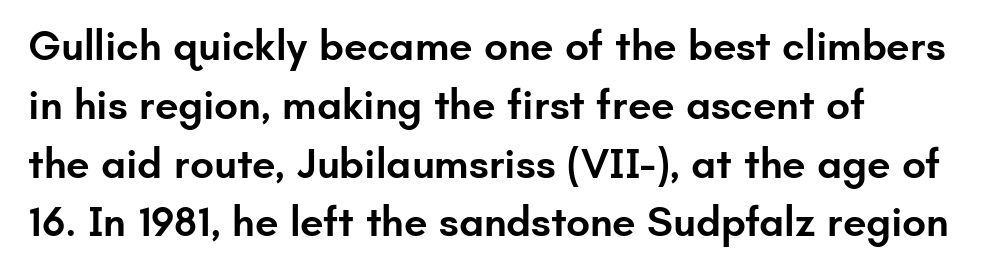
Q: Is the text bold? A: Semi-bold.
Q: Is the text italic (slanted)? A: No, it is upright.
Q: Is the typeface a serif or a sans-serif typeface? A: Sans-serif.
Q: Is the text underlined? A: No.
Q: Is the spacing between letters normal or unusually wide? A: Normal.
Q: Is the spacing between lines tight, normal or loose? A: Normal.
Q: Width (condensed, normal, or wide)? A: Normal.
Q: Stroke contrast? A: Low.
Q: x-height? A: Small.
Q: Monospaced? A: No.
